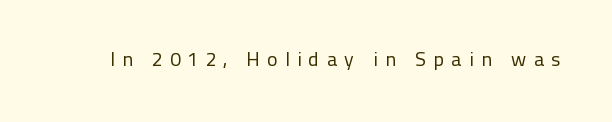
Q: Is the text bold? A: No.
Q: Is the text italic (slanted)? A: No, it is upright.
Q: Is the text underlined? A: No.
Q: Is the spacing between letters normal or unusually wide? A: Unusually wide.
